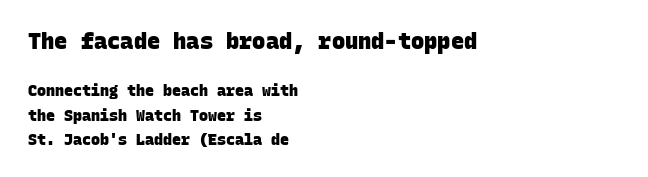
Q: Is the text bold? A: Yes.
Q: Is the text underlined? A: No.
Q: How is the paragraph aligned? A: Left-aligned.
Q: Is the spacing between letters normal or unusually wide? A: Normal.
Q: Is the spacing between lines tight, normal or loose? A: Normal.
Q: Which block of text is set in a larger size, the first (top) or the second (bottom)? A: The first (top) one.
